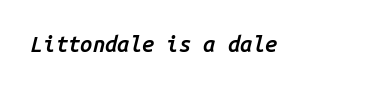
These lines keep a tight, regular rhythm from letter to letter. Clear beneath every line of the passage. The passage shown is semibold, sitting just below true bold. Designer's note — italics engaged.
